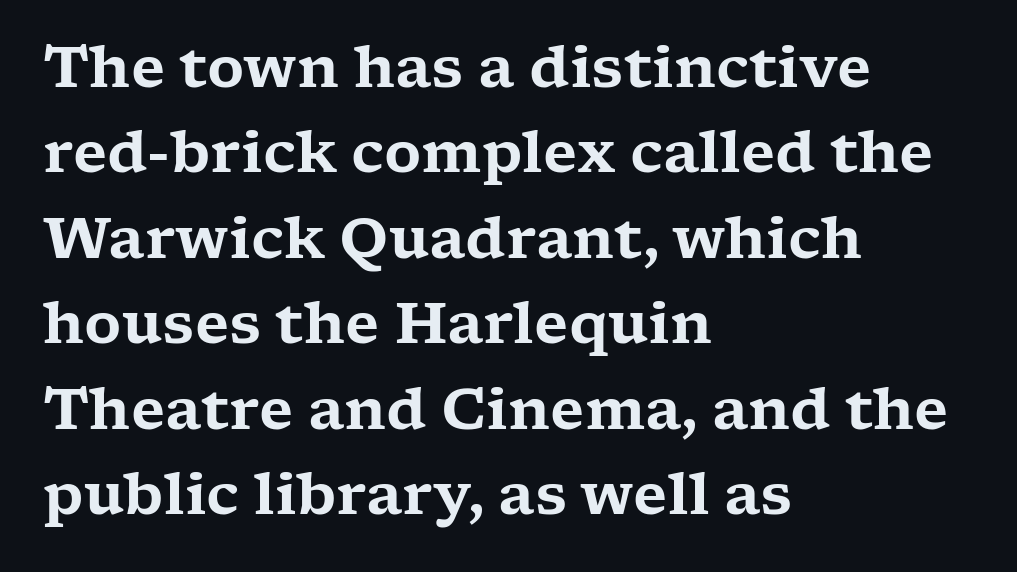
Q: Is the text italic (slanted)? A: No, it is upright.
Q: Is the typeface a serif or a sans-serif typeface? A: Serif.
Q: Is the text underlined? A: No.
Q: How is the paragraph aligned? A: Left-aligned.
Q: Is the spacing between letters normal or unusually wide? A: Normal.
Q: Is the spacing between lines tight, normal or loose? A: Normal.
Q: Width (condensed, normal, or wide)? A: Wide.
Q: Stroke contrast? A: Low.
Q: x-height? A: Medium.
Q: Monospaced? A: No.
